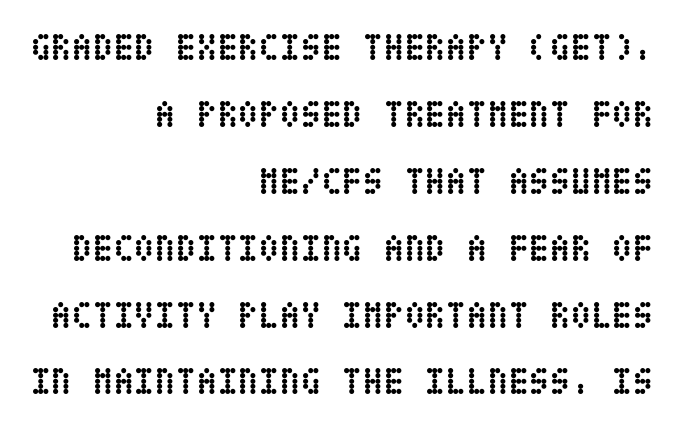
{"italic": "no", "bold": "yes", "weight": "semibold", "width": "condensed", "stroke_contrast": "low", "x_height": "large", "underline": "no", "align": "right", "line_spacing_ratio": 1.76, "letter_spacing": "normal", "letter_spacing_em": 0.0, "glyph_px": 38}
